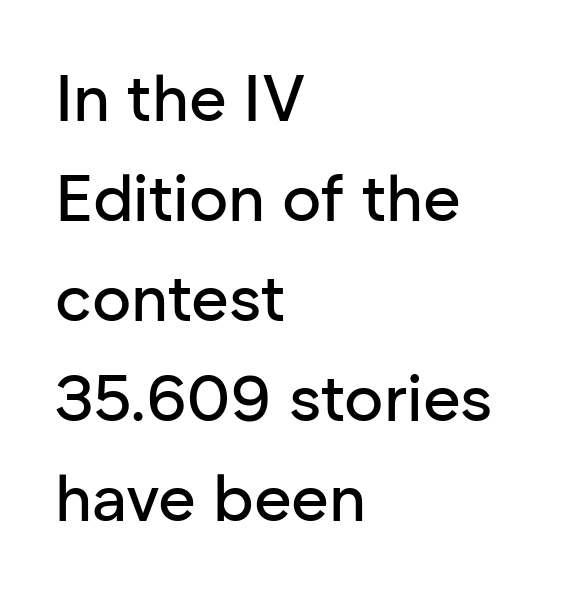
Q: Is the text italic (slanted)? A: No, it is upright.
Q: Is the typeface a serif or a sans-serif typeface? A: Sans-serif.
Q: Is the text underlined? A: No.
Q: How is the paragraph aligned? A: Left-aligned.
Q: Is the spacing between letters normal or unusually wide? A: Normal.
Q: Is the spacing between lines tight, normal or loose? A: Normal.
Q: Width (condensed, normal, or wide)? A: Normal.
Q: Stroke contrast? A: Low.
Q: x-height? A: Medium.
Q: Monospaced? A: No.
